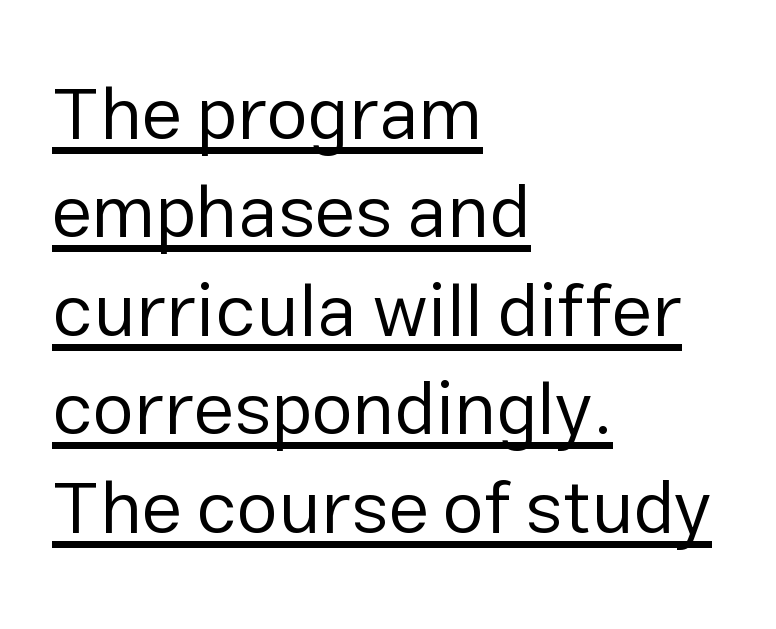
Is there much room between lines? A standard amount, neither cramped nor airy. No extra tracking has been applied to these lines. You could not count columns in this text — the font is proportionally spaced. Upright lettering throughout. Letters have the restrained weight of plain body copy at most. Check the space under the baseline: a stroke is drawn there.
